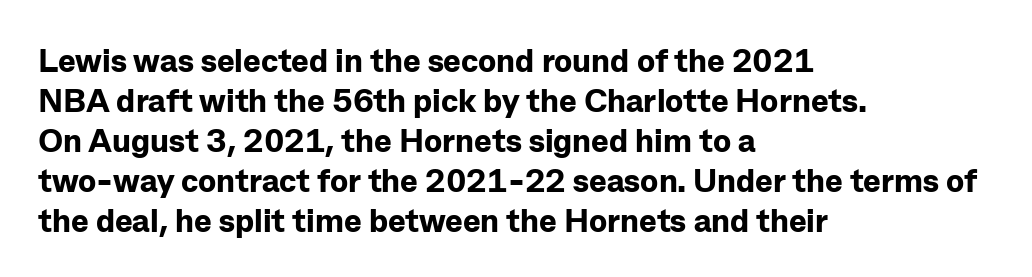
{"serif": "no", "italic": "no", "bold": "yes", "weight": "bold", "width": "normal", "stroke_contrast": "low", "x_height": "medium", "monospaced": "no", "underline": "no", "align": "left", "line_spacing_ratio": 1.21, "letter_spacing": "normal", "letter_spacing_em": 0.0, "glyph_px": 33}
